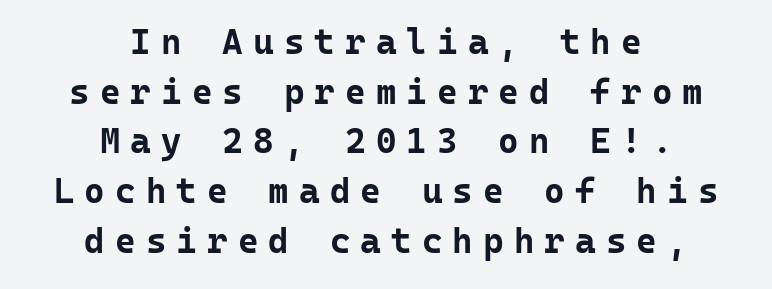
Q: Is the text bold? A: Yes.
Q: Is the text italic (slanted)? A: No, it is upright.
Q: Is the typeface a serif or a sans-serif typeface? A: Sans-serif.
Q: Is the text underlined? A: No.
Q: How is the paragraph aligned? A: Centered.
Q: Is the spacing between letters normal or unusually wide? A: Unusually wide.
Q: Is the spacing between lines tight, normal or loose? A: Normal.
Q: Width (condensed, normal, or wide)? A: Normal.
Q: Stroke contrast? A: Low.
Q: x-height? A: Medium.
Q: Monospaced? A: Yes.
